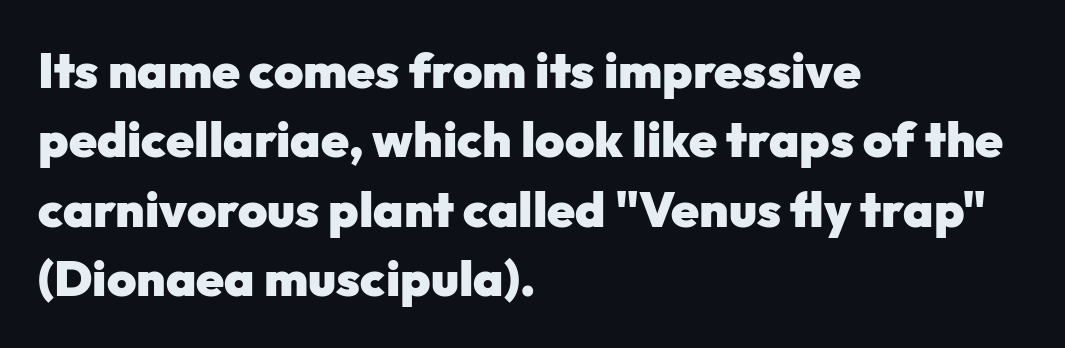
The image shows 50 px heavy sans-serif type, upright; set left-aligned, normal line spacing (1.39x), normal letter spacing, not underlined; low stroke contrast and a medium x-height.
